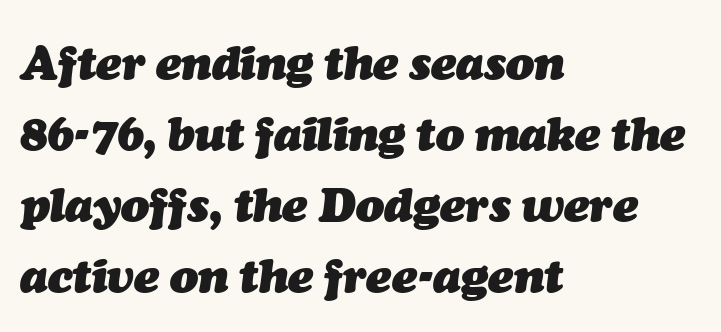
The image shows 47 px heavy type, italic (leaning right); set left-aligned, normal line spacing (1.51x), normal letter spacing, not underlined; medium stroke contrast and a medium x-height.
